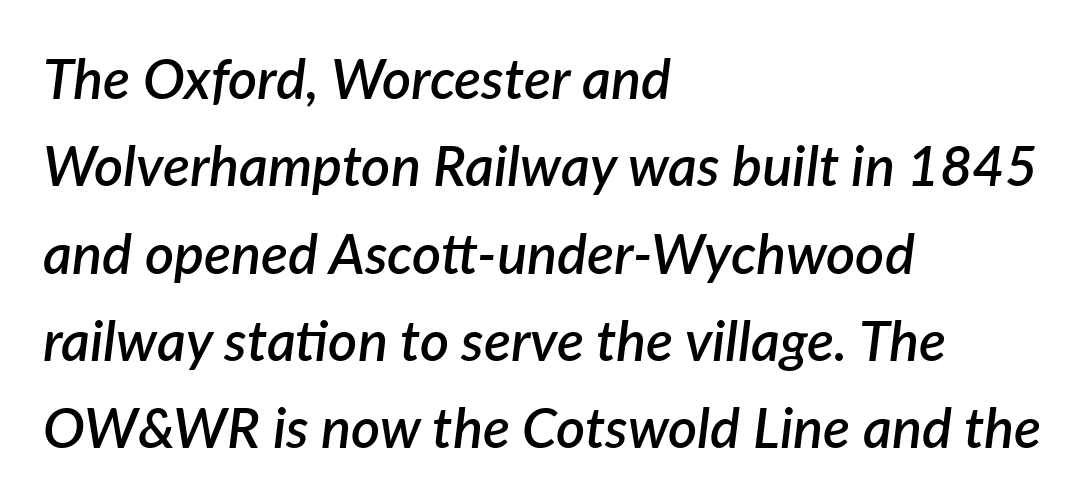
The image shows 56 px semibold type, italic (leaning right); set left-aligned, normal line spacing (1.56x), normal letter spacing, not underlined; low stroke contrast and a medium x-height.
